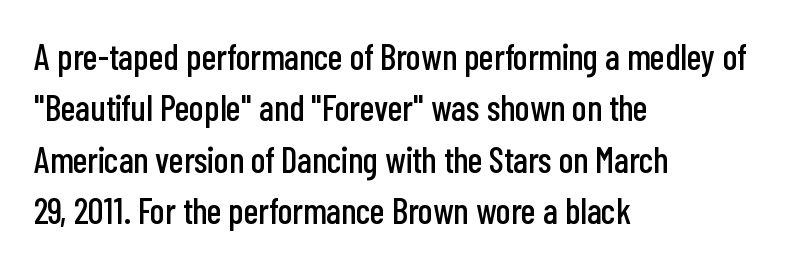
The image shows 36 px condensed sans-serif type, upright; set left-aligned, normal line spacing (1.43x), normal letter spacing, not underlined; low stroke contrast and a medium x-height.
